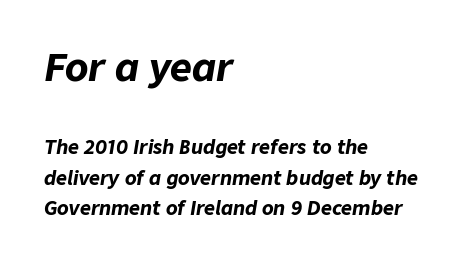
Caption: multi-line text, flush left, ragged right. Its strokes are broad and dark, the hallmark of bold type. Compared with typical body copy, the letter spacing here is the same. Is the lower block the larger one? No — the upper block carries the bigger type.
